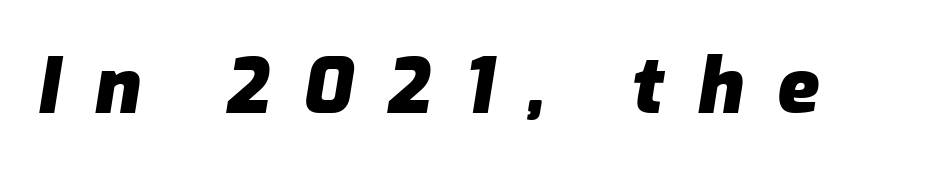
The image shows 77 px heavy type, italic (leaning right); set unusually wide letter spacing (+0.43 em), not underlined; low stroke contrast and a medium x-height.
